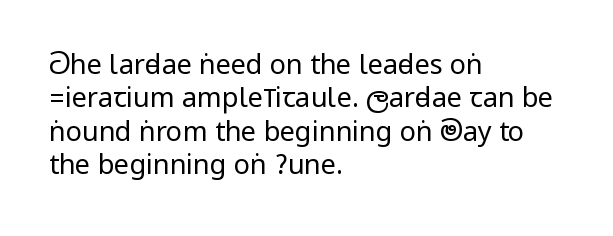
The image shows 27 px text type, upright; set left-aligned, line spacing 1.24x, normal letter spacing, not underlined.
